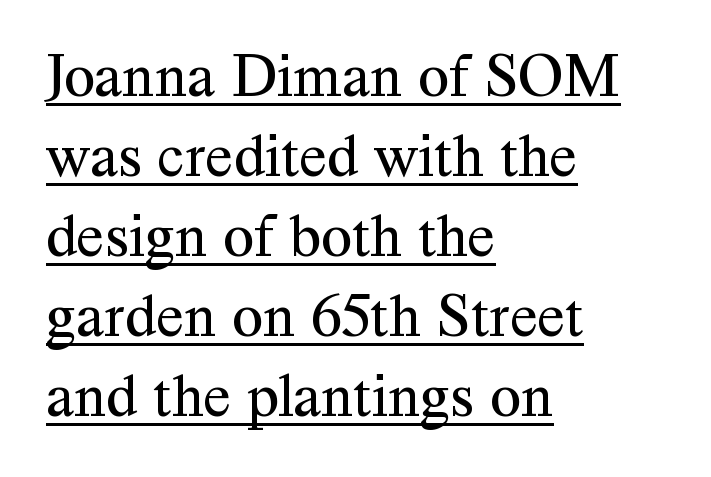
{"serif": "yes", "italic": "no", "bold": "no", "weight": "regular", "width": "normal", "stroke_contrast": "medium", "x_height": "medium", "monospaced": "no", "underline": "yes", "align": "left", "line_spacing": "normal", "line_spacing_ratio": 1.27, "letter_spacing": "normal", "letter_spacing_em": 0.0, "glyph_px": 63}
